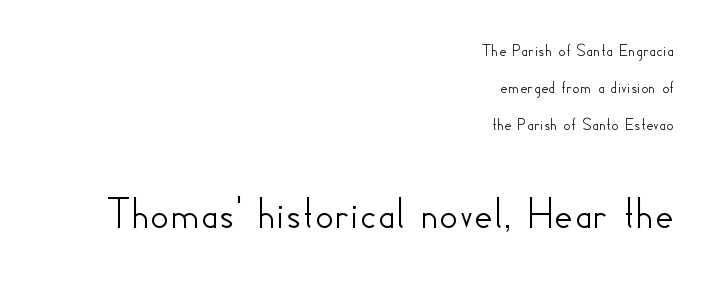
{"serif": "no", "italic": "no", "width": "normal", "stroke_contrast": "low", "x_height": "small", "monospaced": "no", "underline": "no", "align": "right", "line_spacing": "loose", "line_spacing_ratio": 2.05, "letter_spacing": "normal", "letter_spacing_em": 0.0, "larger_block": "second", "size_ratio": 2.56, "glyph_px": 46}
